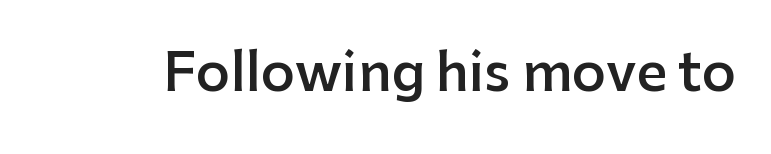
Nope, no serifs anywhere on these letters. Students, note that the glyphs here touch the page at normal intervals. The specimen reads as upright at a glance. Do the characters align in a grid? No, the font is proportional. Underline: absent.
